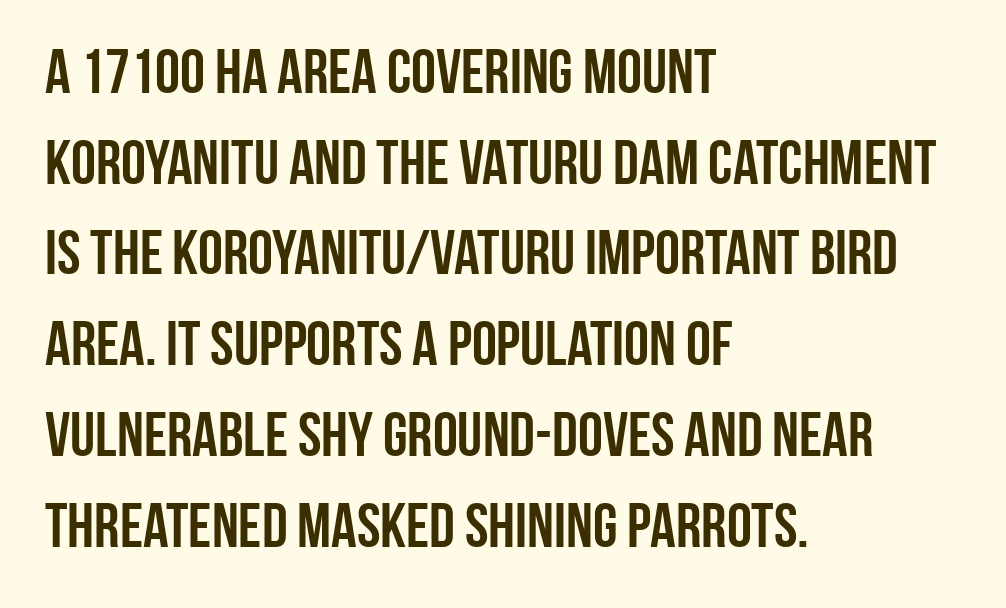
Q: Is the text bold? A: Yes.
Q: Is the text italic (slanted)? A: No, it is upright.
Q: Is the typeface a serif or a sans-serif typeface? A: Sans-serif.
Q: Is the text underlined? A: No.
Q: How is the paragraph aligned? A: Left-aligned.
Q: Is the spacing between letters normal or unusually wide? A: Normal.
Q: Is the spacing between lines tight, normal or loose? A: Normal.
Q: Width (condensed, normal, or wide)? A: Condensed.
Q: Stroke contrast? A: Low.
Q: x-height? A: Large.
Q: Monospaced? A: No.
